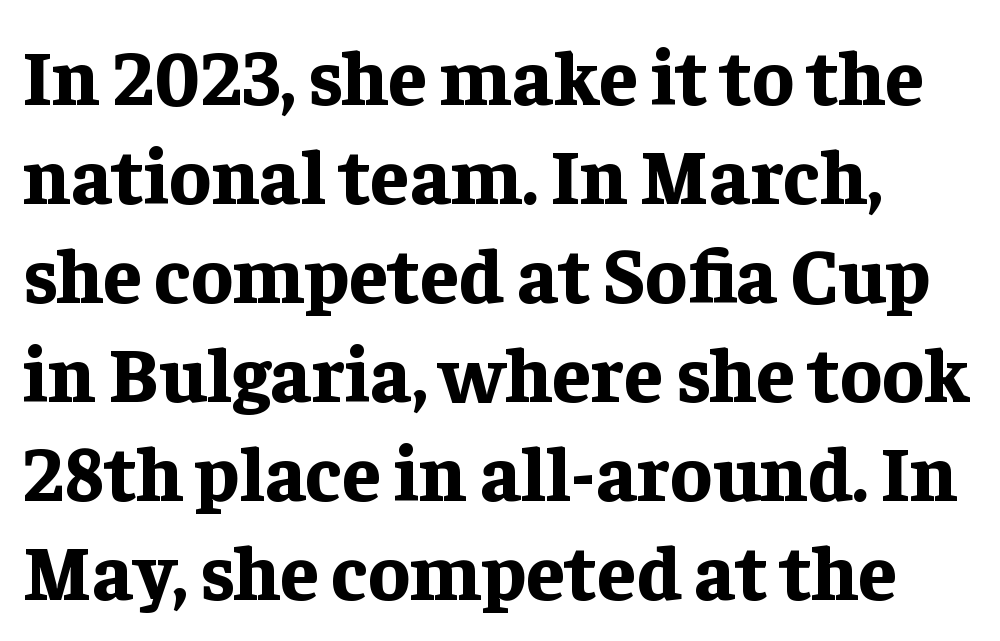
{"serif": "yes", "italic": "no", "bold": "yes", "weight": "bold", "width": "normal", "stroke_contrast": "low", "x_height": "medium", "monospaced": "no", "underline": "no", "line_spacing": "normal", "line_spacing_ratio": 1.27, "letter_spacing": "normal", "letter_spacing_em": 0.0, "glyph_px": 78}
